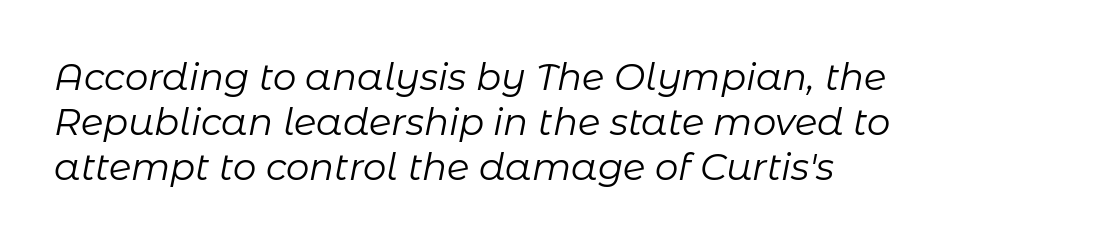
The image shows 37 px regular-weight type, italic (leaning right); set left-aligned, line spacing 1.21x, normal letter spacing, not underlined; low stroke contrast and a medium x-height.
